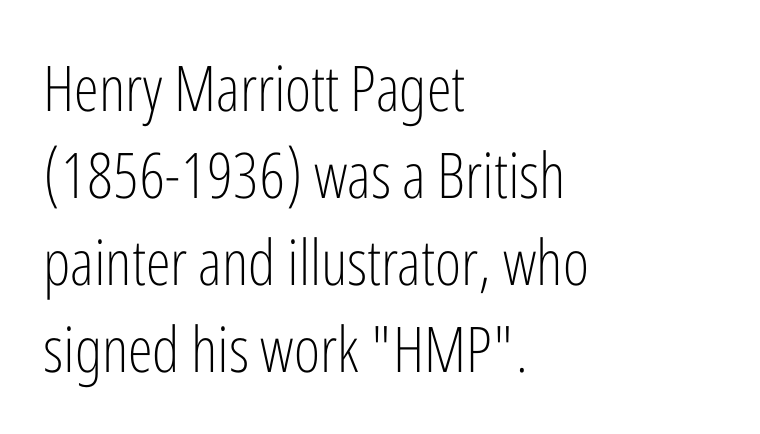
{"serif": "no", "italic": "no", "bold": "no", "weight": "light", "width": "condensed", "stroke_contrast": "low", "x_height": "medium", "monospaced": "no", "underline": "no", "align": "left", "line_spacing": "normal", "line_spacing_ratio": 1.38, "letter_spacing": "normal", "letter_spacing_em": 0.0, "glyph_px": 63}
